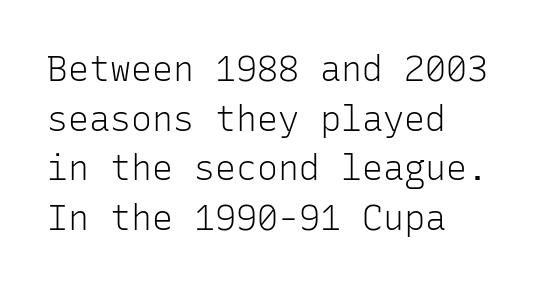
The area under the type is left untouched. The rendering keeps characters at their native spacing. A typesetter would mark this as roman, not italic. The type family on display is of the sans-serif kind. Vertically, the passage feels balanced, rows spaced as you'd expect.
